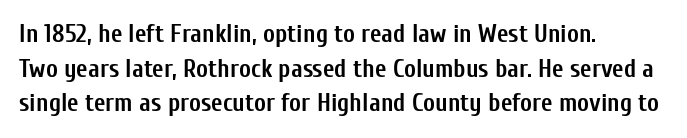
Q: Is the text bold? A: Yes.
Q: Is the text italic (slanted)? A: No, it is upright.
Q: Is the text underlined? A: No.
Q: How is the paragraph aligned? A: Left-aligned.
Q: Is the spacing between letters normal or unusually wide? A: Normal.
Q: Is the spacing between lines tight, normal or loose? A: Normal.
